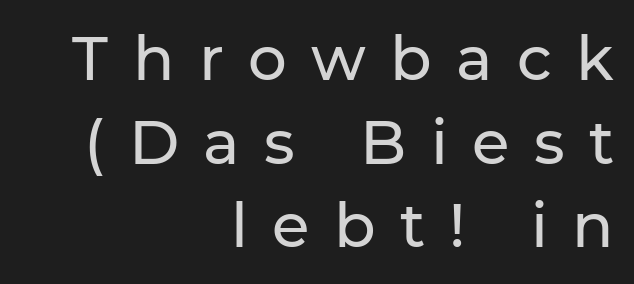
The type sits square on the baseline with zero lean. The letters carry no serifs — their stems end cleanly without finishing strokes. Varying glyph widths throughout — classic text-font behaviour. The paragraph has a hard right edge and a soft left edge. Descenders hang freely into open space.
